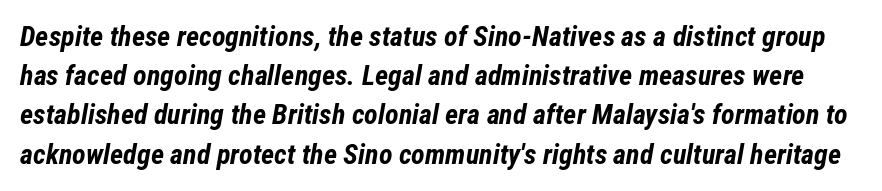
The passage shown has conventional tracking throughout. The line-height multiplier appears to be the usual default. Character widths vary here, with narrow letters taking less room than wide ones. Descenders hang freely into open space. A typesetter would mark this as italic.
